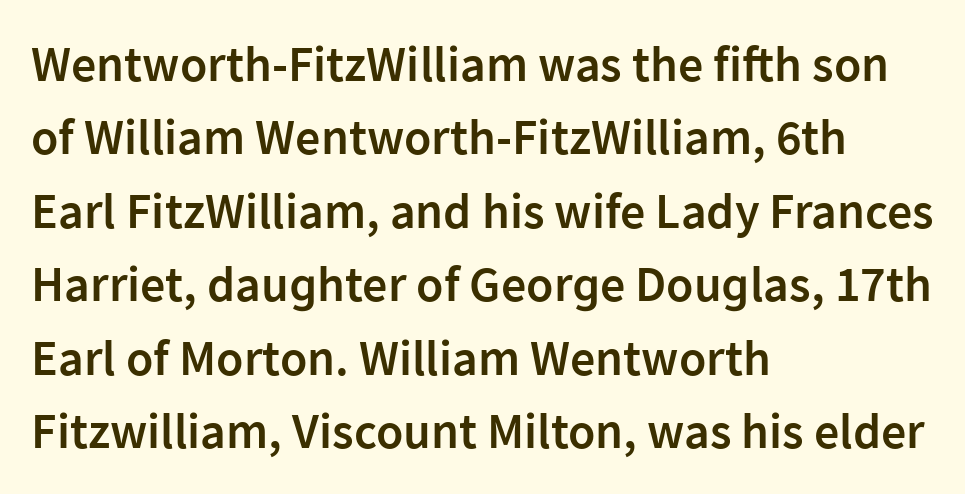
The image shows 50 px semibold sans-serif type, upright; set left-aligned, normal line spacing (1.47x), normal letter spacing, not underlined; low stroke contrast and a medium x-height.
